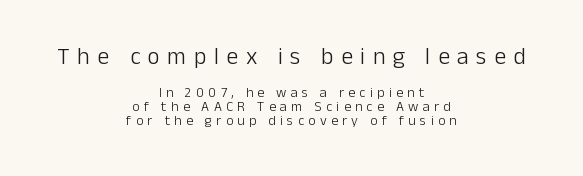
Q: Is the text bold? A: No.
Q: Is the text italic (slanted)? A: No, it is upright.
Q: Is the text underlined? A: No.
Q: How is the paragraph aligned? A: Centered.
Q: Is the spacing between letters normal or unusually wide? A: Unusually wide.
Q: Is the spacing between lines tight, normal or loose? A: Tight.
Q: Which block of text is set in a larger size, the first (top) or the second (bottom)? A: The first (top) one.
